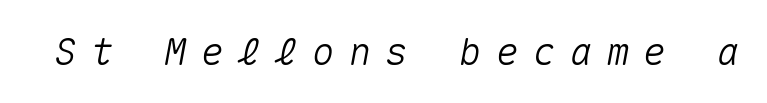
The image shows 38 px text type, italic (leaning right), monospaced; set unusually wide letter spacing (+0.37 em), not underlined; medium stroke contrast and a medium x-height.
